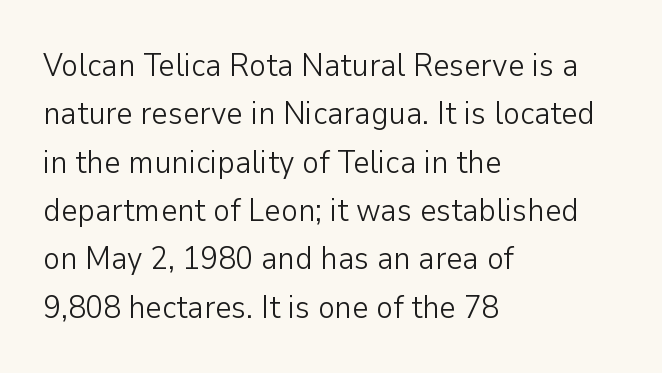
The image shows 32 px light sans-serif type, upright; set left-aligned, normal line spacing (1.51x), normal letter spacing, not underlined; low stroke contrast and a medium x-height.
